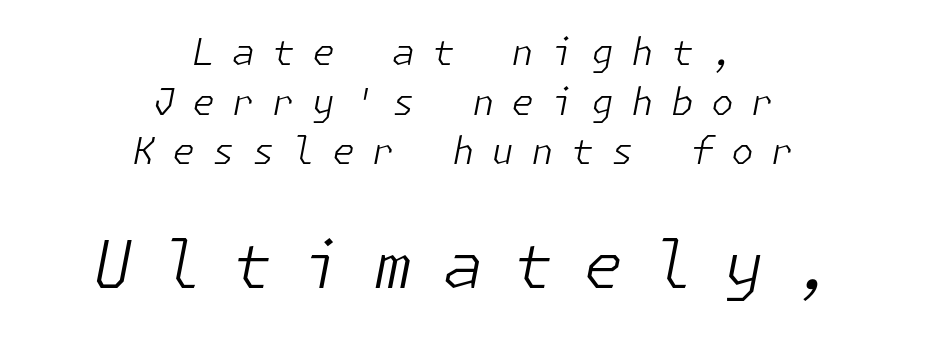
{"italic": "yes", "lean": "right", "slant_degrees": 11, "bold": "no", "weight": "light", "width": "normal", "stroke_contrast": "low", "x_height": "medium", "underline": "no", "align": "center", "line_spacing": "normal", "line_spacing_ratio": 1.34, "letter_spacing": "wide", "letter_spacing_em": 0.46, "larger_block": "second", "size_ratio": 1.76, "glyph_px": 65}
